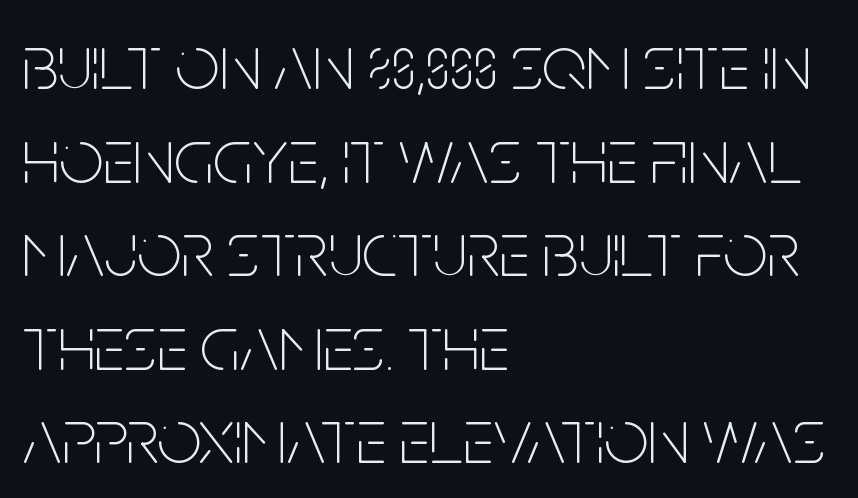
One-word summary of the alignment: left. The specimen reads as upright at a glance. I'd call this a sans setting — the letters go barefoot. Tracking here is standard; glyphs follow each other at the usual distance. Ink coverage per letter is moderate at most.
